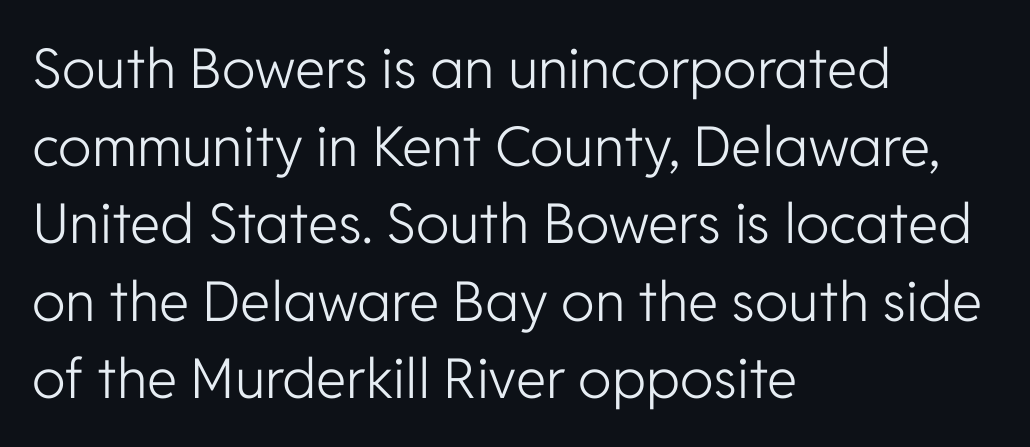
A quiet, ordinary-to-light weight characterises the typeface. Varying glyph widths throughout — classic text-font behaviour. The rendering keeps characters at their native spacing. Baseline-to-baseline distance is the conventional proportion of letter height.
